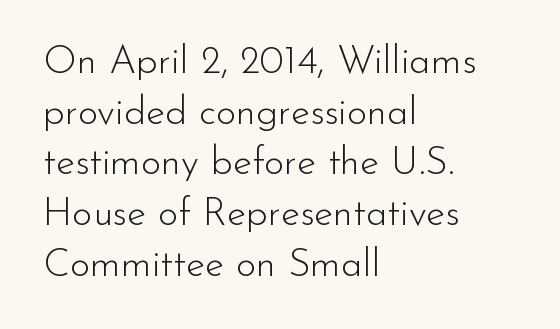
This is sans-serif lettering, the kind often seen on screens and signage. The cut favours lightness, reaching ordinary text weight at its darkest. Evenly set lines give the paragraph a standard silhouette. Designer's note — italics off, roman on. Look at the tracking — it's just the regular setting, nothing added.
